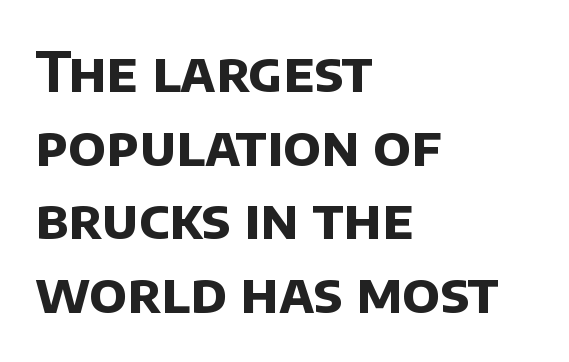
Tracking value appears to be zero — textbook default spacing. The passage shown is typeset with a sans-serif family. The passage shown is typed in a proportional face where columns would drift. What weight is shown? A full bold with thick strokes. The text block is weighted toward the left margin, trailing off unevenly rightward.
